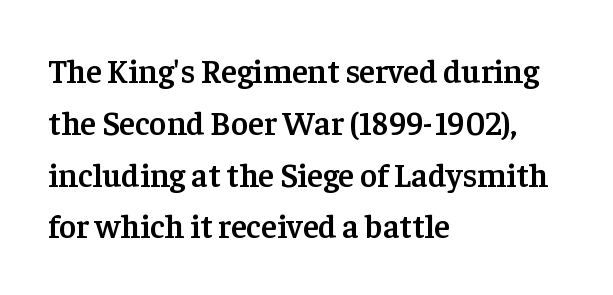
Q: Is the text bold? A: Semi-bold.
Q: Is the text italic (slanted)? A: No, it is upright.
Q: Is the typeface a serif or a sans-serif typeface? A: Serif.
Q: Is the text underlined? A: No.
Q: How is the paragraph aligned? A: Left-aligned.
Q: Is the spacing between letters normal or unusually wide? A: Normal.
Q: Is the spacing between lines tight, normal or loose? A: Normal.
Q: Width (condensed, normal, or wide)? A: Normal.
Q: Stroke contrast? A: Low.
Q: x-height? A: Medium.
Q: Monospaced? A: No.
